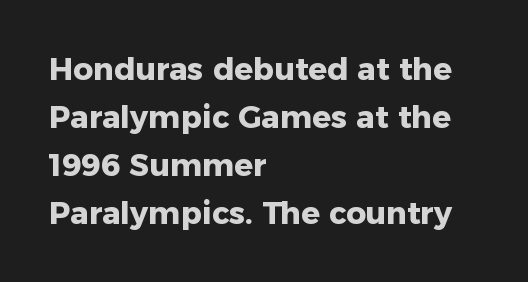
Q: Is the text bold? A: Yes.
Q: Is the text italic (slanted)? A: No, it is upright.
Q: Is the typeface a serif or a sans-serif typeface? A: Sans-serif.
Q: Is the text underlined? A: No.
Q: How is the paragraph aligned? A: Left-aligned.
Q: Is the spacing between letters normal or unusually wide? A: Normal.
Q: Is the spacing between lines tight, normal or loose? A: Normal.
Q: Width (condensed, normal, or wide)? A: Normal.
Q: Stroke contrast? A: Low.
Q: x-height? A: Medium.
Q: Monospaced? A: No.
